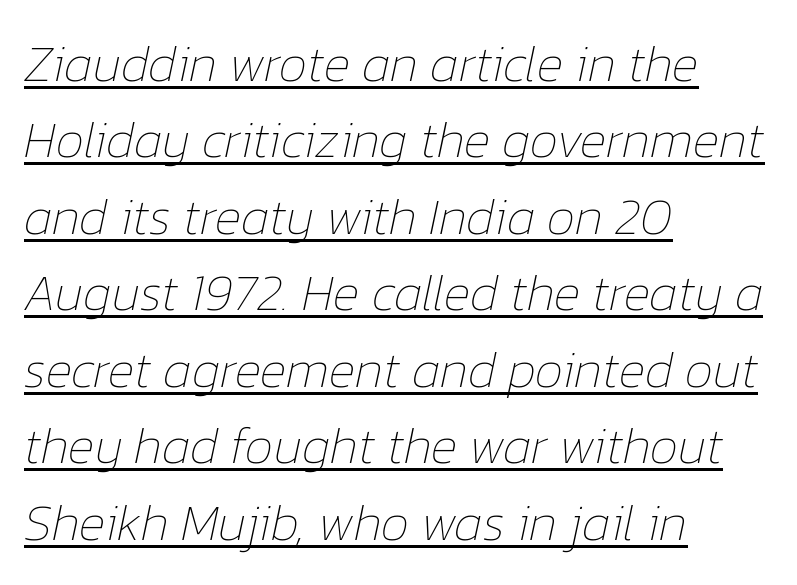
{"italic": "yes", "lean": "right", "slant_degrees": 12, "bold": "no", "weight": "thin", "width": "normal", "stroke_contrast": "low", "x_height": "medium", "monospaced": "no", "underline": "yes", "align": "left", "line_spacing": "normal", "line_spacing_ratio": 1.5, "letter_spacing": "normal", "letter_spacing_em": 0.0, "glyph_px": 51}
